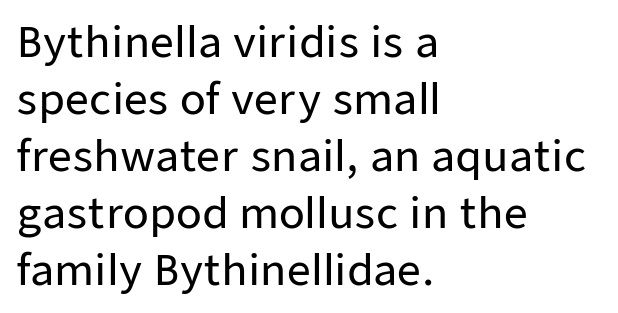
Q: Is the text italic (slanted)? A: No, it is upright.
Q: Is the typeface a serif or a sans-serif typeface? A: Sans-serif.
Q: Is the text underlined? A: No.
Q: How is the paragraph aligned? A: Left-aligned.
Q: Is the spacing between letters normal or unusually wide? A: Normal.
Q: Is the spacing between lines tight, normal or loose? A: Normal.
Q: Width (condensed, normal, or wide)? A: Normal.
Q: Stroke contrast? A: Low.
Q: x-height? A: Medium.
Q: Monospaced? A: No.
